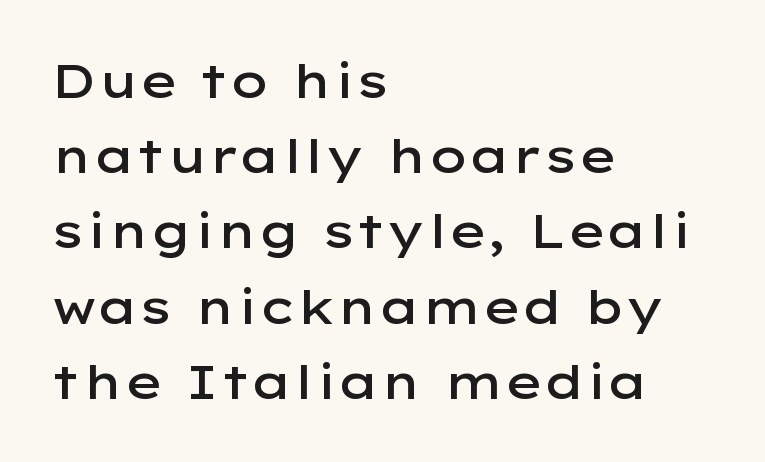
The face used here is proportionally spaced, like ordinary book or web type. Set as a demibold, roughly 600 on the weight scale. Visually the block forms a straight wall on the left and a jagged coastline on the right. Nothing sits at the stroke ends, so this counts as sans-serif. Italic? Not at all — the glyphs are vertical.
